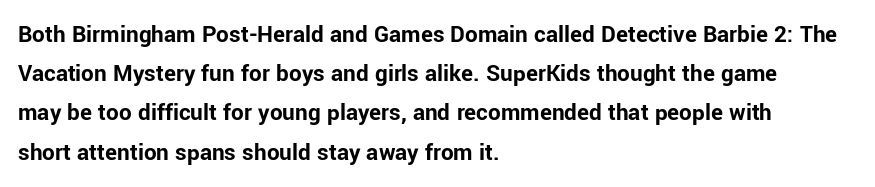
There is no visible air inserted between adjacent glyphs. This sample is left-justified, so line endings fall wherever the words run out. Normally led — the rows are evenly, conventionally spaced. The lettering holds an erect, upright posture throughout.
